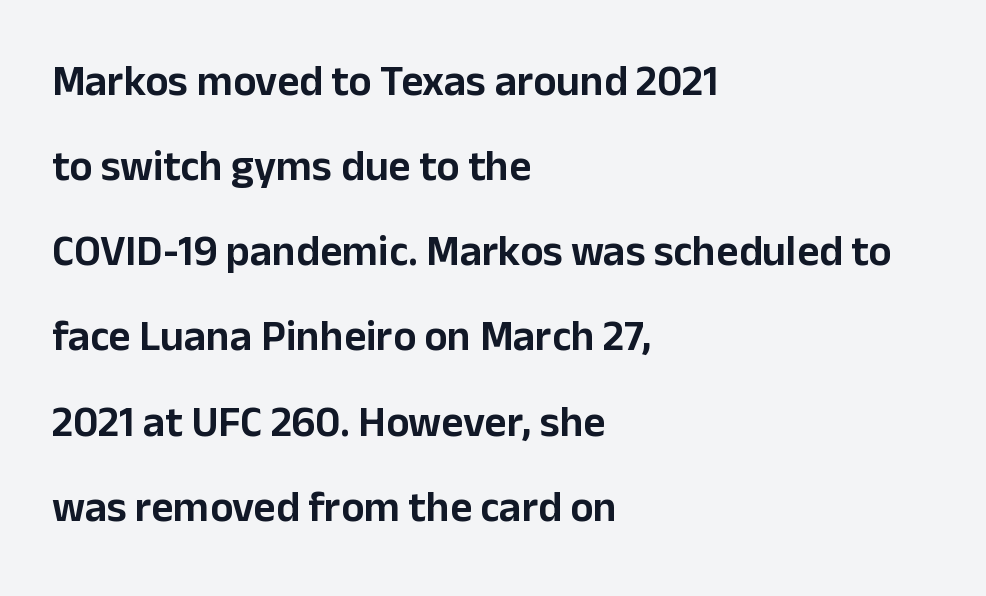
{"serif": "no", "italic": "no", "width": "normal", "stroke_contrast": "low", "x_height": "medium", "monospaced": "no", "underline": "no", "align": "left", "line_spacing": "loose", "line_spacing_ratio": 1.98, "letter_spacing": "normal", "letter_spacing_em": 0.0, "glyph_px": 43}
